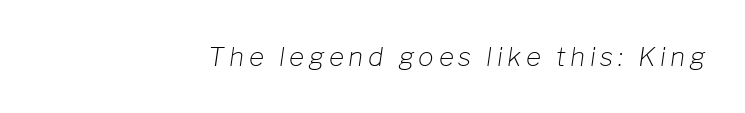
The image shows 26 px text type, italic (leaning right); set right-aligned, not underlined.
